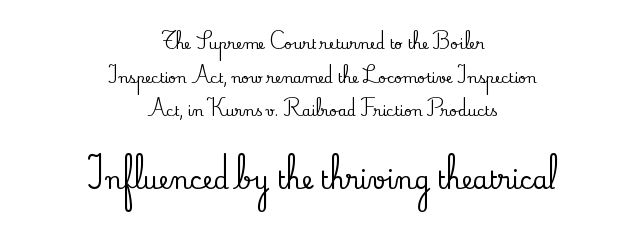
The image shows 24 px text type, upright; set centered, loose line spacing (2.4x), normal letter spacing, not underlined; the second (bottom) block is 1.71x larger.
